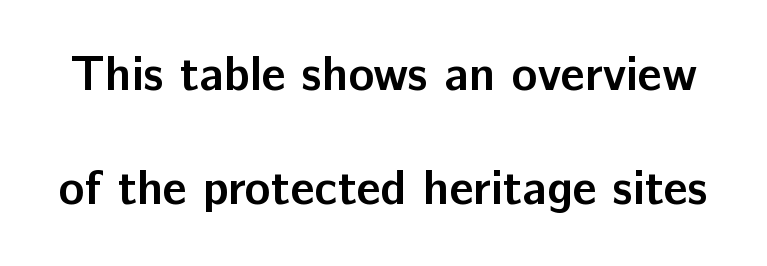
The image shows 48 px semibold sans-serif type, upright; set loose line spacing (2.38x), normal letter spacing, not underlined; low stroke contrast and a medium x-height.
